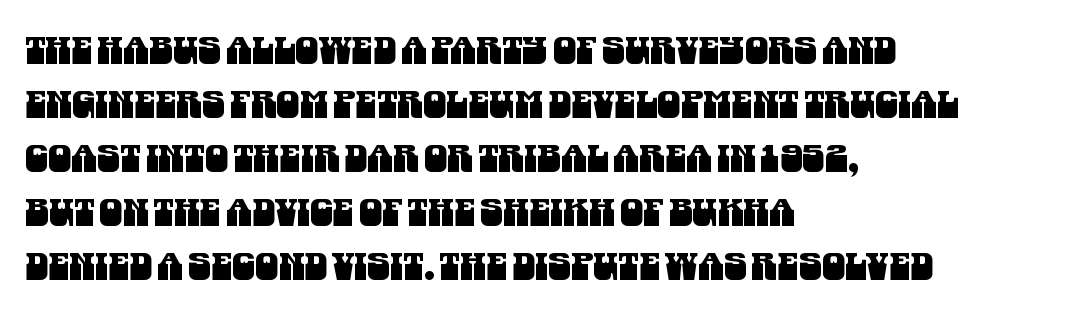
The image shows 37 px condensed sans-serif type; set left-aligned, normal line spacing (1.46x), normal letter spacing, not underlined; medium stroke contrast and a large x-height.
